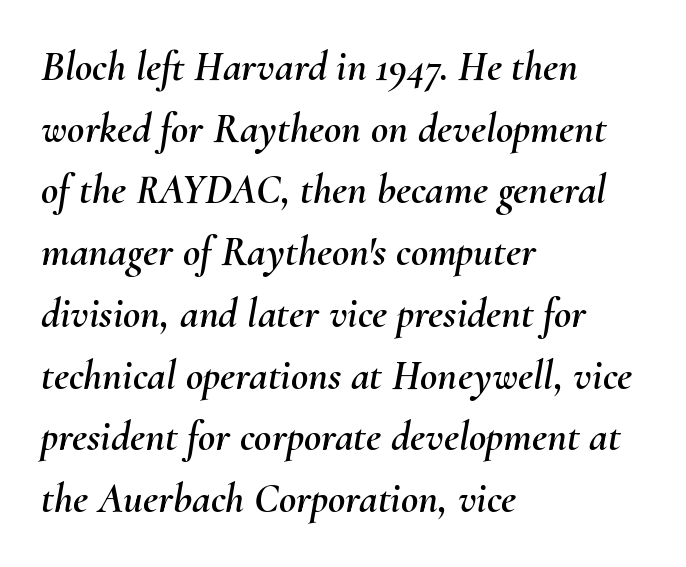
{"italic": "yes", "lean": "right", "slant_degrees": 10, "width": "normal", "stroke_contrast": "medium", "x_height": "small", "monospaced": "no", "underline": "no", "align": "left", "line_spacing": "normal", "line_spacing_ratio": 1.47, "letter_spacing": "normal", "letter_spacing_em": 0.0, "glyph_px": 42}
